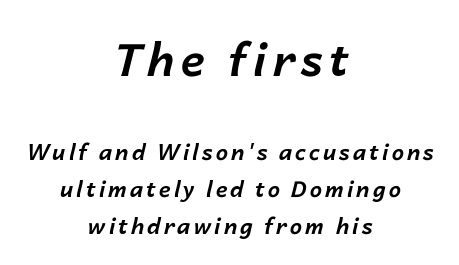
{"italic": "yes", "lean": "right", "slant_degrees": 14, "bold": "yes", "weight": "bold", "width": "normal", "stroke_contrast": "low", "x_height": "medium", "monospaced": "no", "underline": "no", "align": "center", "line_spacing": "normal", "line_spacing_ratio": 1.69, "larger_block": "first", "size_ratio": 2.05, "glyph_px": 45}
